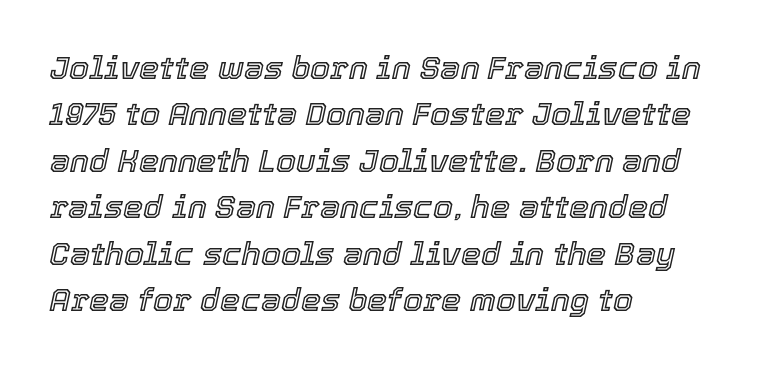
Here the designer chose a conventional face with non-uniform glyph widths. No extra tracking has been applied to these lines. Underline: absent. Emphasis-style slanted type is in use. Regular leading. Typeset ragged right — the left edge is the straight one.
